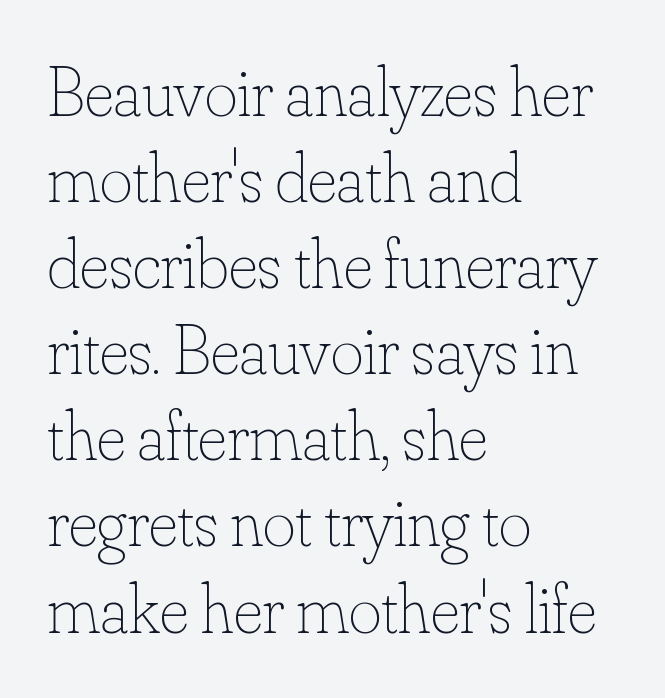
The letters advance in unequal steps, a hallmark of proportional type. A student would call this left alignment; a typographer would say flush left, rag right. The line texture is even and compact thanks to regular tracking. The space beneath each line is pristine and unruled. No heavy texture on the line: the type isn't bold.
